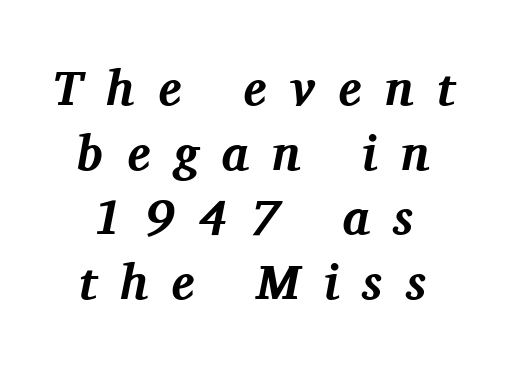
Q: Is the text bold? A: Yes.
Q: Is the text italic (slanted)? A: Yes, it leans right by about 11 degrees.
Q: Is the typeface a serif or a sans-serif typeface? A: Serif.
Q: Is the text underlined? A: No.
Q: How is the paragraph aligned? A: Centered.
Q: Is the spacing between letters normal or unusually wide? A: Unusually wide.
Q: Is the spacing between lines tight, normal or loose? A: Normal.
Q: Width (condensed, normal, or wide)? A: Normal.
Q: Stroke contrast? A: Medium.
Q: x-height? A: Medium.
Q: Monospaced? A: No.
